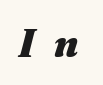
{"italic": "yes", "lean": "right", "slant_degrees": 16, "bold": "yes", "weight": "heavy", "width": "normal", "stroke_contrast": "medium", "x_height": "medium", "monospaced": "no", "underline": "no", "letter_spacing": "wide", "letter_spacing_em": 0.49, "glyph_px": 39}
